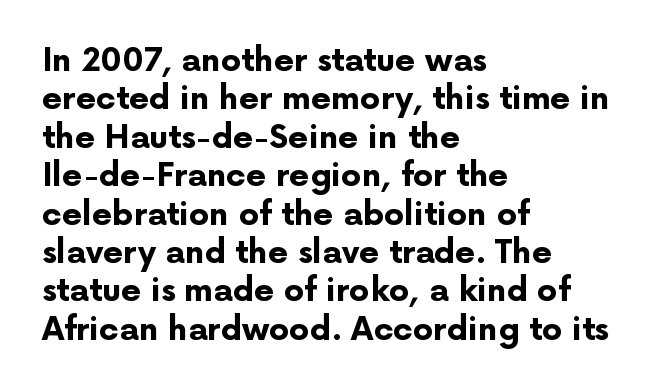
The image shows 32 px bold sans-serif type, upright; set left-aligned, line spacing 1.2x, normal letter spacing, not underlined; low stroke contrast and a medium x-height.
